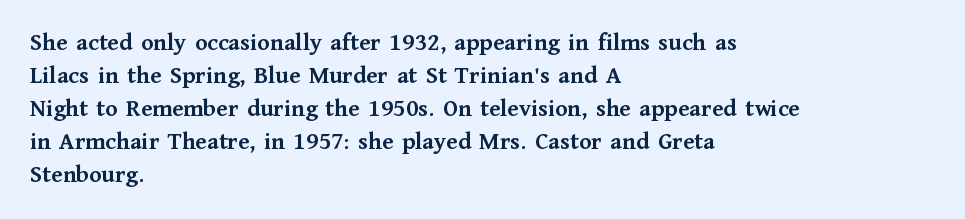
Q: Is the text bold? A: Yes.
Q: Is the text italic (slanted)? A: No, it is upright.
Q: Is the text underlined? A: No.
Q: How is the paragraph aligned? A: Left-aligned.
Q: Is the spacing between letters normal or unusually wide? A: Normal.
Q: Is the spacing between lines tight, normal or loose? A: Normal.
